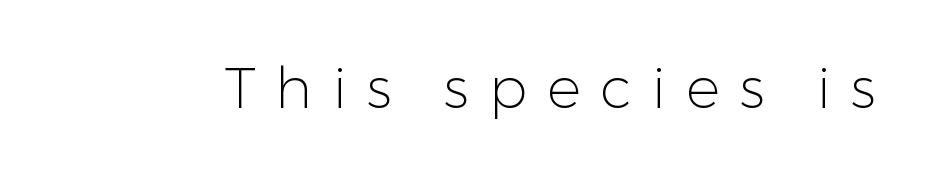
Unmarked baselines from the first word to the last. Looks like regular typesetting: each glyph gets only the width it needs. It's the straight-up-and-down kind of type. Is the letter spacing exaggerated? Yes — the characters are pushed far apart. The passage shown is typeset with a sans-serif family. Each stroke keeps to a modest, everyday thickness or less.
